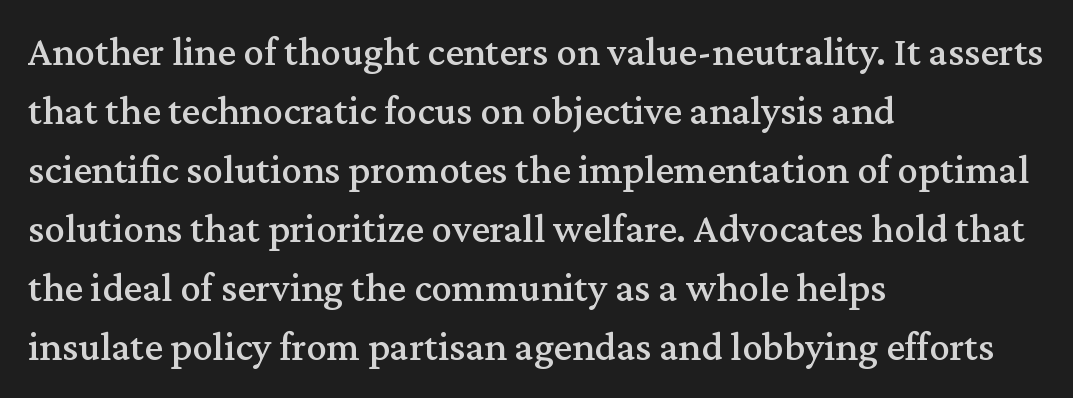
{"serif": "yes", "italic": "no", "width": "normal", "stroke_contrast": "medium", "x_height": "medium", "monospaced": "no", "underline": "no", "align": "left", "line_spacing": "normal", "line_spacing_ratio": 1.44, "letter_spacing": "normal", "letter_spacing_em": 0.0, "glyph_px": 41}
